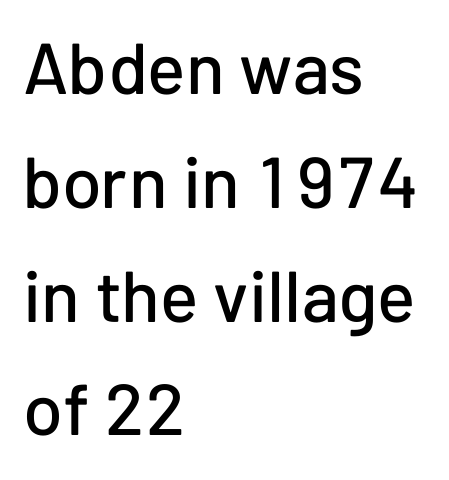
{"serif": "no", "italic": "no", "width": "normal", "stroke_contrast": "low", "x_height": "medium", "monospaced": "no", "underline": "no", "align": "left", "line_spacing": "normal", "line_spacing_ratio": 1.58, "letter_spacing": "normal", "letter_spacing_em": 0.0, "glyph_px": 72}
